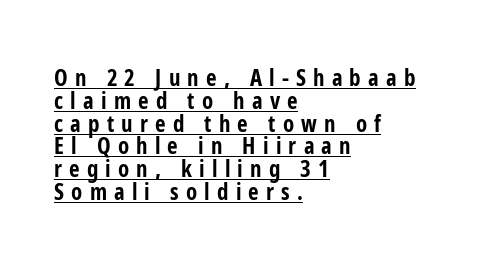
Q: Is the text bold? A: Yes.
Q: Is the text italic (slanted)? A: No, it is upright.
Q: Is the text underlined? A: Yes.
Q: How is the paragraph aligned? A: Left-aligned.
Q: Is the spacing between letters normal or unusually wide? A: Unusually wide.
Q: Is the spacing between lines tight, normal or loose? A: Tight.
